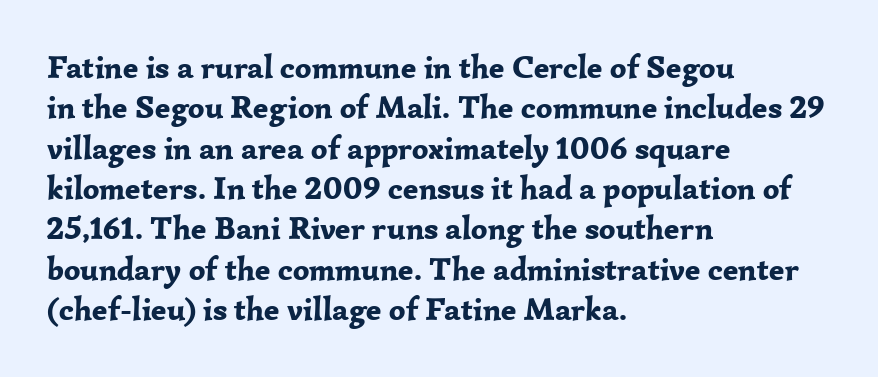
The image shows 32 px bold serif type, upright; set left-aligned, normal line spacing (1.26x), normal letter spacing, not underlined; low stroke contrast and a medium x-height.
